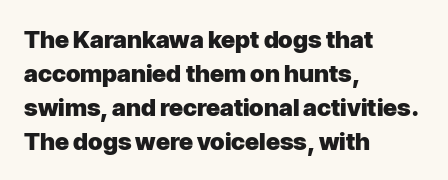
The image shows 24 px bold type, upright; set left-aligned, normal line spacing (1.41x), normal letter spacing, not underlined.
